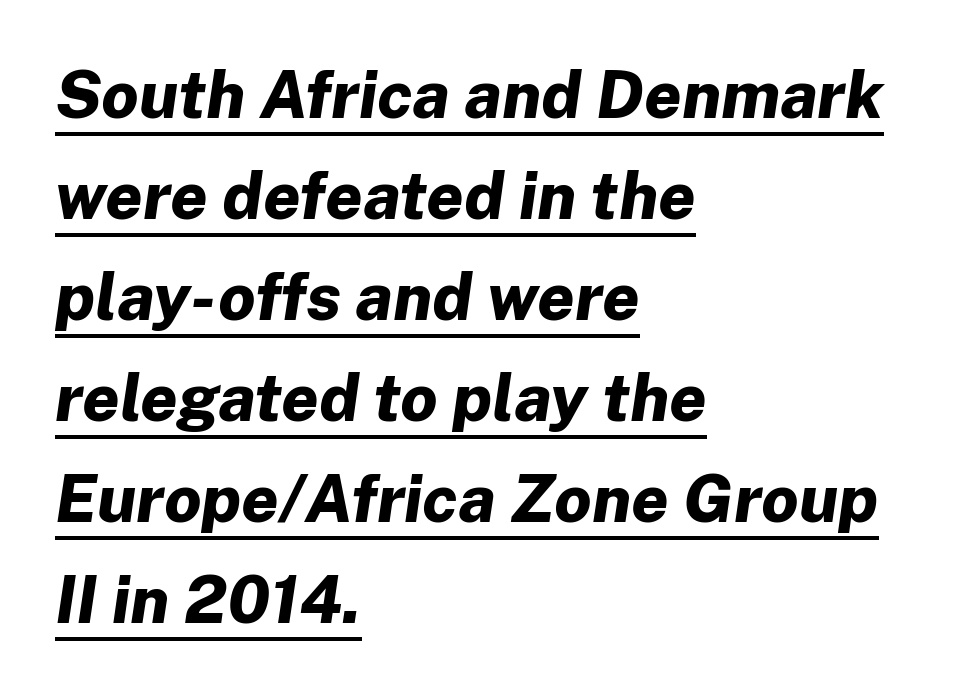
The vertical gap from one line to the next is medium. Compared with ordinary roman type, these characters are visibly tilted. Do the characters align in a grid? No, the font is proportional. Notice how thick the strokes are: this is what a full bold looks like.
